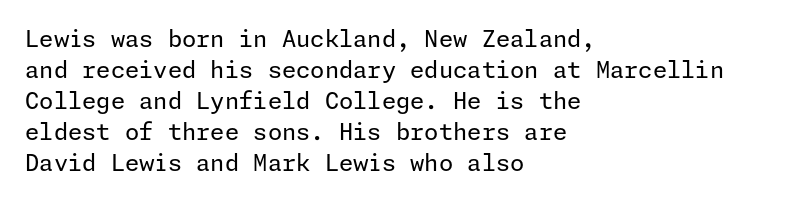
{"italic": "no", "bold": "no", "underline": "no", "align": "left", "line_spacing": "normal", "line_spacing_ratio": 1.35, "letter_spacing": "normal", "letter_spacing_em": 0.0, "glyph_px": 23}
